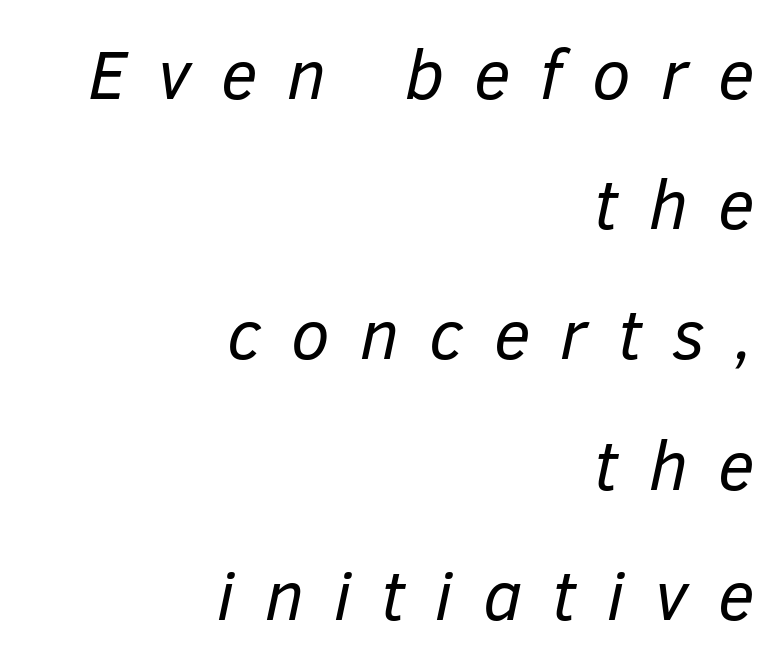
The image shows 70 px regular-weight type, italic (leaning right); set right-aligned, line spacing 1.86x, unusually wide letter spacing (+0.43 em), not underlined; low stroke contrast and a medium x-height.
